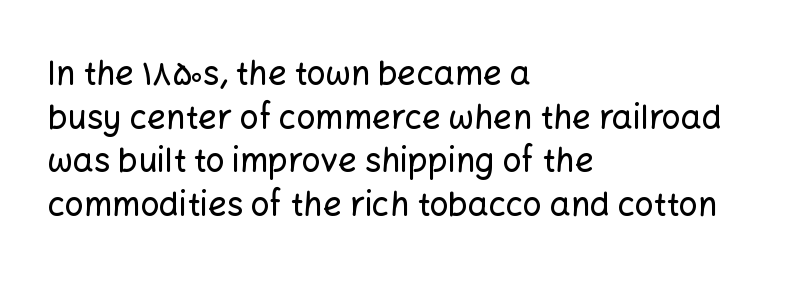
Q: Is the text italic (slanted)? A: No, it is upright.
Q: Is the typeface a serif or a sans-serif typeface? A: Sans-serif.
Q: Is the text underlined? A: No.
Q: How is the paragraph aligned? A: Left-aligned.
Q: Is the spacing between letters normal or unusually wide? A: Normal.
Q: Is the spacing between lines tight, normal or loose? A: Normal.
Q: Width (condensed, normal, or wide)? A: Normal.
Q: Stroke contrast? A: Low.
Q: x-height? A: Medium.
Q: Monospaced? A: No.
